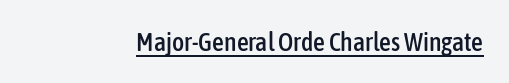
The image shows 26 px text type, upright; set normal letter spacing, underlined.
